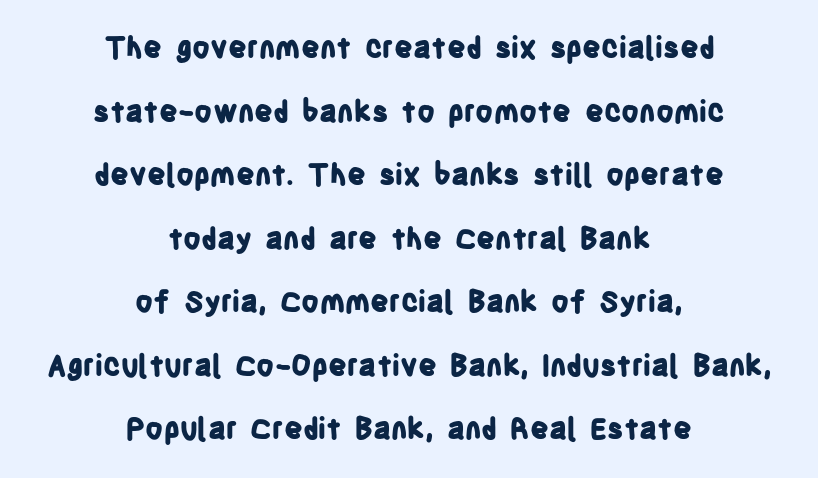
Q: Is the text bold? A: Yes.
Q: Is the text italic (slanted)? A: No, it is upright.
Q: Is the typeface a serif or a sans-serif typeface? A: Sans-serif.
Q: Is the text underlined? A: No.
Q: How is the paragraph aligned? A: Centered.
Q: Is the spacing between letters normal or unusually wide? A: Normal.
Q: Is the spacing between lines tight, normal or loose? A: Loose.
Q: Width (condensed, normal, or wide)? A: Condensed.
Q: Stroke contrast? A: Low.
Q: x-height? A: Large.
Q: Monospaced? A: No.
